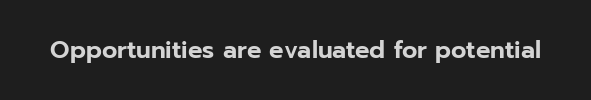
Q: Is the text italic (slanted)? A: No, it is upright.
Q: Is the text underlined? A: No.
Q: Is the spacing between letters normal or unusually wide? A: Normal.
